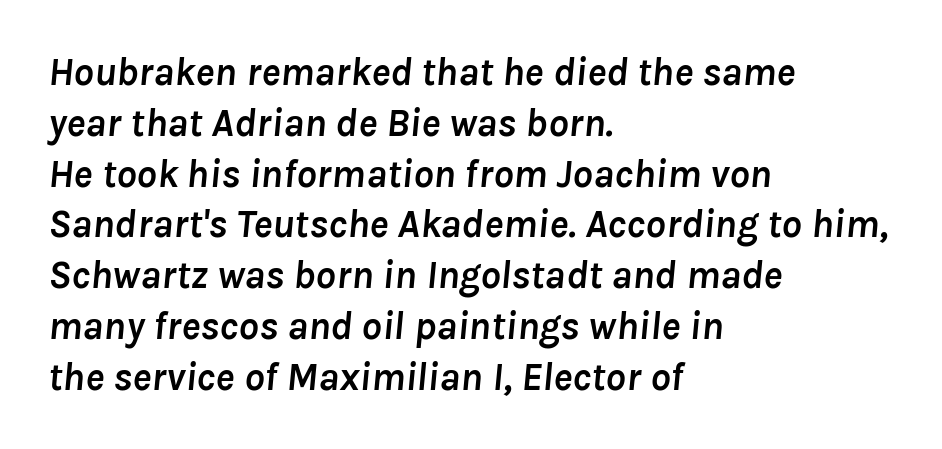
The image shows 40 px semibold type, italic (leaning right); set left-aligned, normal line spacing (1.27x), normal letter spacing, not underlined; low stroke contrast and a medium x-height.
